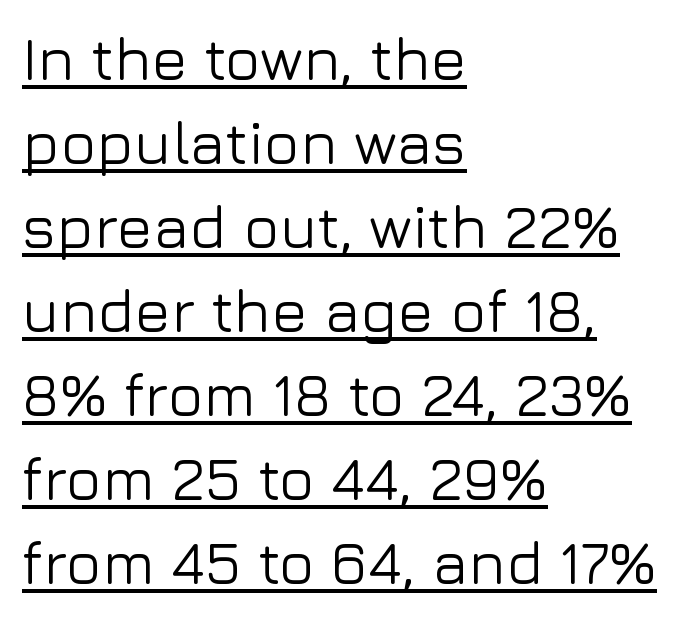
These lines are rendered in a variable-pitch font. Honestly, the letter spacing is just normal — you wouldn't notice it. Horizontal alignment here is leftward, the default for most running prose. Italic: no, the glyphs are upright roman.
